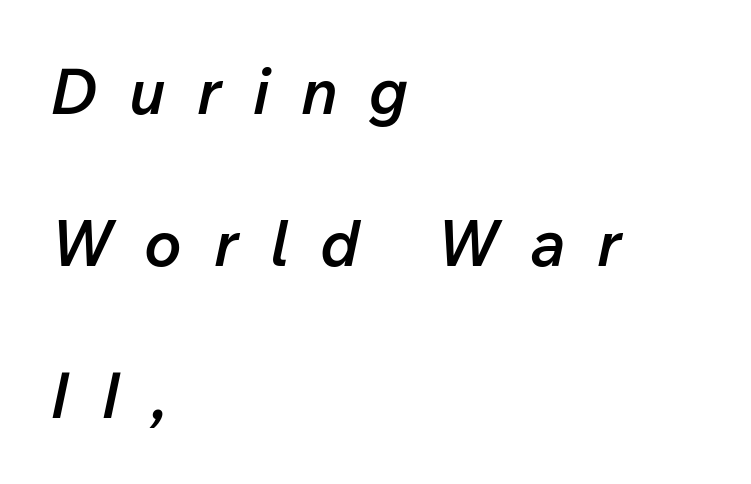
The image shows 63 px semibold type, italic (leaning right); set left-aligned, loose line spacing (2.41x), unusually wide letter spacing (+0.5 em), not underlined; low stroke contrast and a medium x-height.
